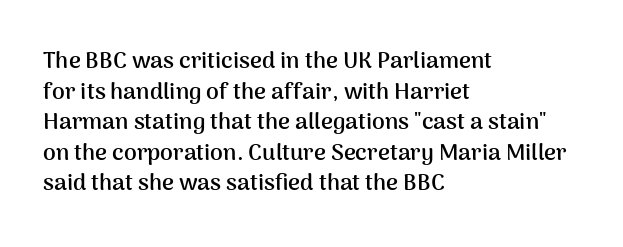
Nobody touched the tracking dial on this one. Heft: maximum for text — a bold. The rendering anchors every line to the left-hand side. The line-height multiplier appears to be the usual default.
